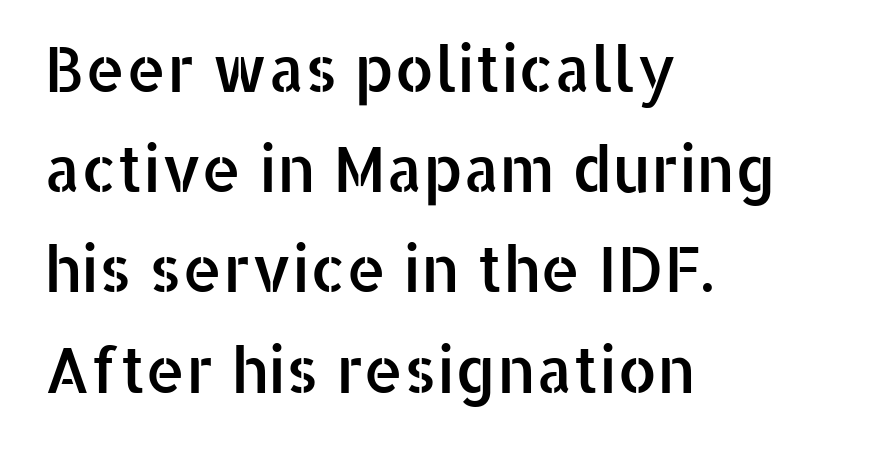
Looks like regular typesetting: each glyph gets only the width it needs. A normal amount of white space separates one row of letters from the next. The rendering shows plain stroke endings on the letterforms — a sans-serif design. This rendering features lettering with no underline. Each line starts at the same left margin while the right side varies. Ordinary non-slanted type is in use.
